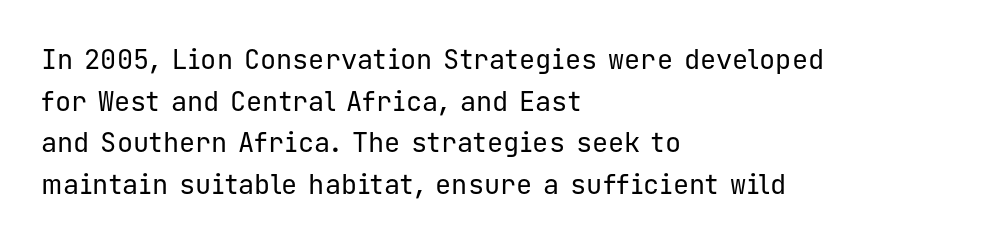
This sample uses an upright cut, with every glyph sitting square on the baseline. Lines of text with bare space underneath. The setting favours the left margin, as ordinary paragraphs usually do. Leading: standard. The typesetting does not lean heavy: it is not bold. You could call the tracking neutral — neither tight nor loose.
